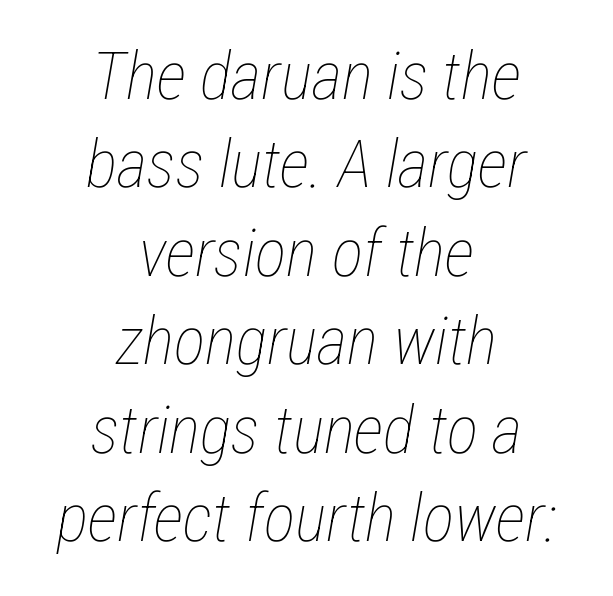
The image shows 66 px thin, condensed type, italic (leaning right); set centered, normal line spacing (1.34x), normal letter spacing, not underlined; low stroke contrast and a medium x-height.
